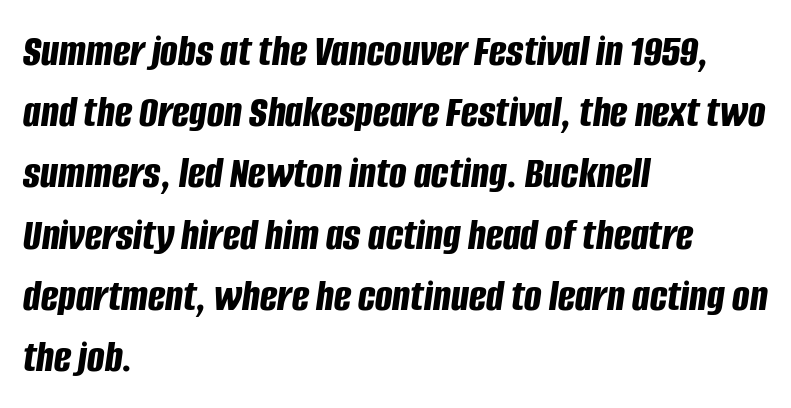
Q: Is the text bold? A: Yes.
Q: Is the text italic (slanted)? A: Yes, it leans right by about 8 degrees.
Q: Is the text underlined? A: No.
Q: How is the paragraph aligned? A: Left-aligned.
Q: Is the spacing between letters normal or unusually wide? A: Normal.
Q: Is the spacing between lines tight, normal or loose? A: Normal.
Q: Width (condensed, normal, or wide)? A: Condensed.
Q: Stroke contrast? A: Low.
Q: x-height? A: Large.
Q: Monospaced? A: No.
